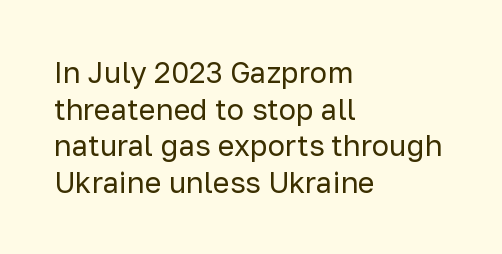
Q: Is the text bold? A: No.
Q: Is the text italic (slanted)? A: No, it is upright.
Q: Is the typeface a serif or a sans-serif typeface? A: Sans-serif.
Q: Is the text underlined? A: No.
Q: How is the paragraph aligned? A: Left-aligned.
Q: Is the spacing between letters normal or unusually wide? A: Normal.
Q: Is the spacing between lines tight, normal or loose? A: Normal.
Q: Width (condensed, normal, or wide)? A: Normal.
Q: Stroke contrast? A: Low.
Q: x-height? A: Medium.
Q: Monospaced? A: No.
